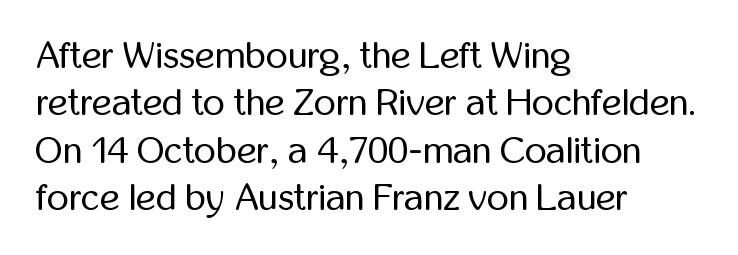
The image shows 38 px regular-weight, condensed sans-serif type, upright; set left-aligned, normal line spacing (1.25x), normal letter spacing, not underlined; low stroke contrast and a medium x-height.
